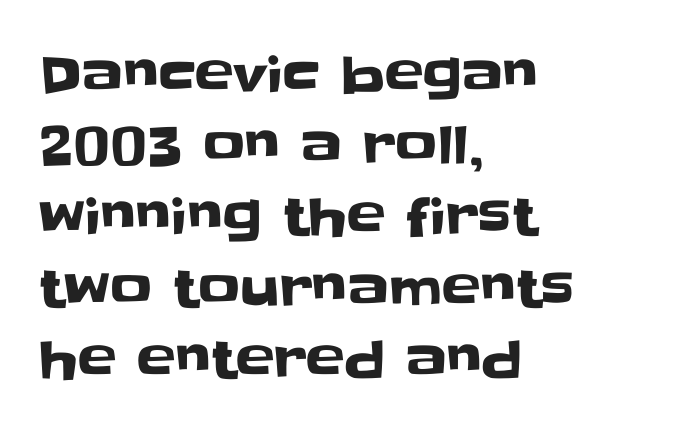
{"serif": "no", "italic": "no", "width": "normal", "stroke_contrast": "low", "x_height": "large", "monospaced": "no", "underline": "no", "align": "left", "line_spacing": "normal", "line_spacing_ratio": 1.37, "letter_spacing": "normal", "letter_spacing_em": 0.0, "glyph_px": 52}
